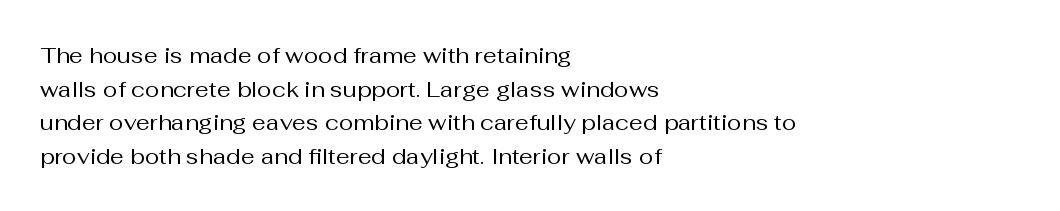
The image shows 22 px text type, upright; set left-aligned, normal line spacing (1.53x), normal letter spacing, not underlined.
